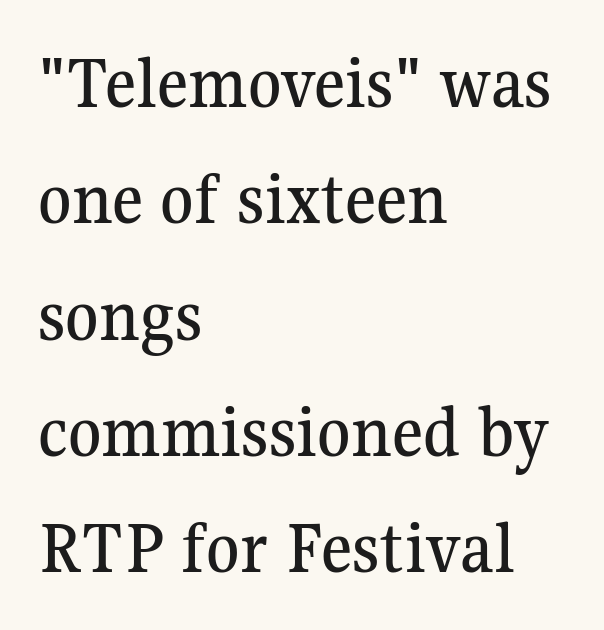
Q: Is the text italic (slanted)? A: No, it is upright.
Q: Is the typeface a serif or a sans-serif typeface? A: Serif.
Q: Is the text underlined? A: No.
Q: How is the paragraph aligned? A: Left-aligned.
Q: Is the spacing between letters normal or unusually wide? A: Normal.
Q: Is the spacing between lines tight, normal or loose? A: Normal.
Q: Width (condensed, normal, or wide)? A: Normal.
Q: Stroke contrast? A: Medium.
Q: x-height? A: Medium.
Q: Monospaced? A: No.
